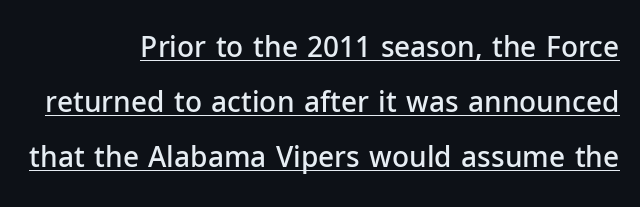
Q: Is the text bold? A: Semi-bold.
Q: Is the text italic (slanted)? A: No, it is upright.
Q: Is the typeface a serif or a sans-serif typeface? A: Sans-serif.
Q: Is the text underlined? A: Yes.
Q: How is the paragraph aligned? A: Right-aligned.
Q: Is the spacing between letters normal or unusually wide? A: Normal.
Q: Is the spacing between lines tight, normal or loose? A: Loose.
Q: Width (condensed, normal, or wide)? A: Normal.
Q: Stroke contrast? A: Low.
Q: x-height? A: Medium.
Q: Monospaced? A: No.
